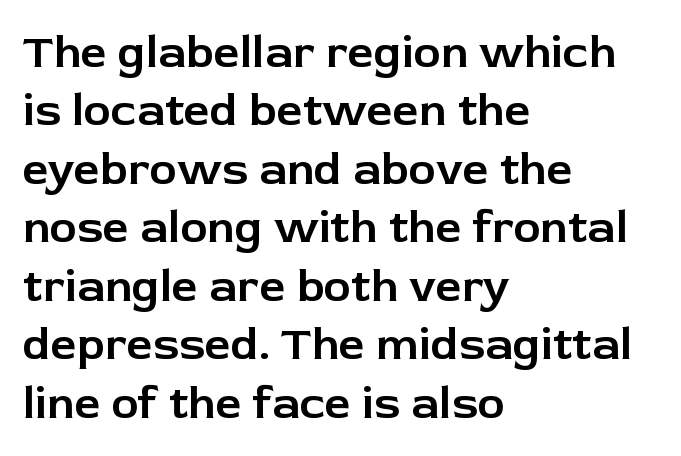
Q: Is the text italic (slanted)? A: No, it is upright.
Q: Is the typeface a serif or a sans-serif typeface? A: Sans-serif.
Q: Is the text underlined? A: No.
Q: How is the paragraph aligned? A: Left-aligned.
Q: Is the spacing between letters normal or unusually wide? A: Normal.
Q: Is the spacing between lines tight, normal or loose? A: Normal.
Q: Width (condensed, normal, or wide)? A: Normal.
Q: Stroke contrast? A: Low.
Q: x-height? A: Medium.
Q: Monospaced? A: No.
